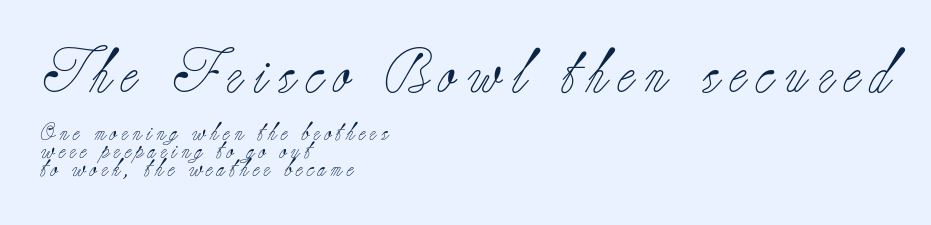
{"serif": "yes", "bold": "no", "weight": "light", "width": "normal", "stroke_contrast": "low", "x_height": "small", "monospaced": "no", "underline": "no", "align": "left", "line_spacing": "tight", "line_spacing_ratio": 1.0, "letter_spacing": "wide", "letter_spacing_em": 0.25, "larger_block": "first", "size_ratio": 2.44, "glyph_px": 44}
